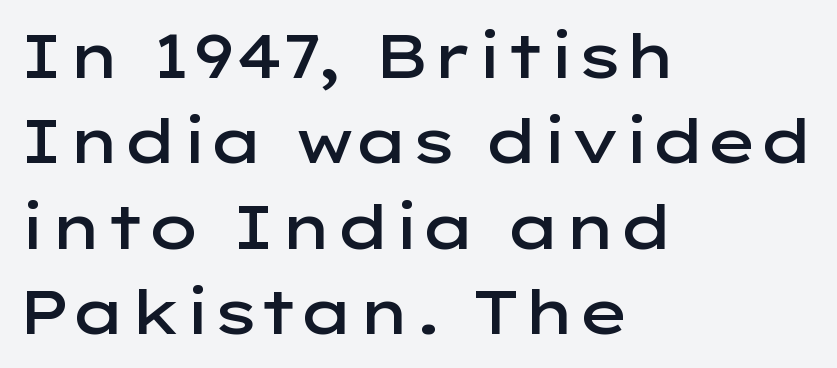
Note: no serifs on the glyphs. Short note: letters normally spaced. Every character sits straight up, as roman type does. Caption: multi-line text, flush left, ragged right.
